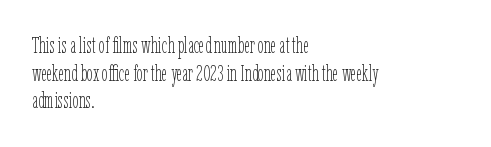
The image shows 22 px text type, upright; set left-aligned, normal line spacing (1.26x), normal letter spacing, not underlined.
